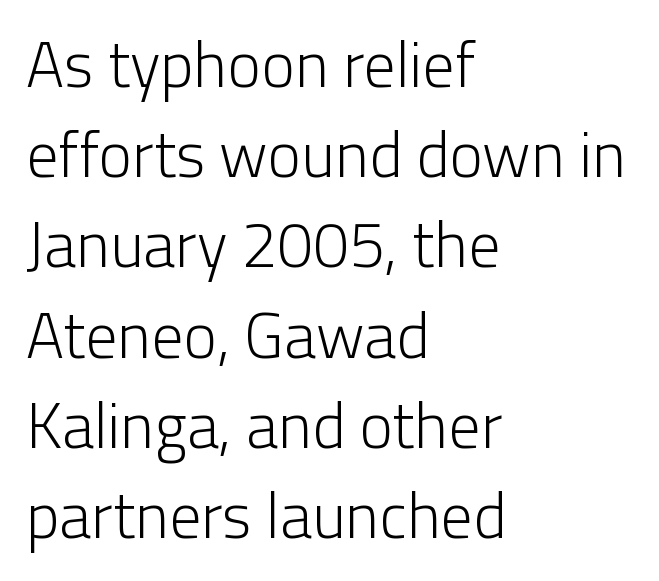
Italic? Not at all — the glyphs are vertical. Summary of vertical rhythm: regular, with standard interline spacing. The paragraph has a hard left edge and a soft right edge. Each letter keeps its own natural width here, so spacing adapts to shape. Observe the ordinary spacing: letters are neighbours, not strangers.
